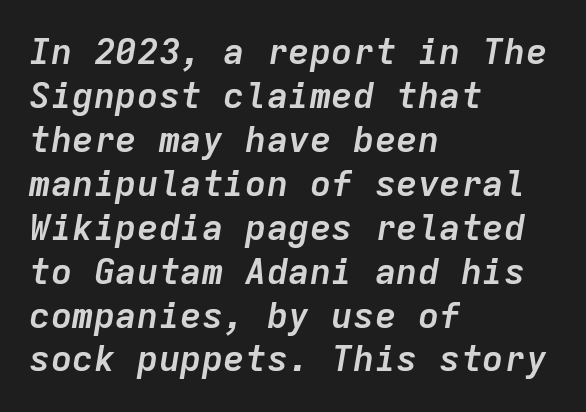
The image shows 36 px semibold type, italic (leaning right), monospaced; set left-aligned, line spacing 1.22x, normal letter spacing, not underlined; low stroke contrast and a medium x-height.
